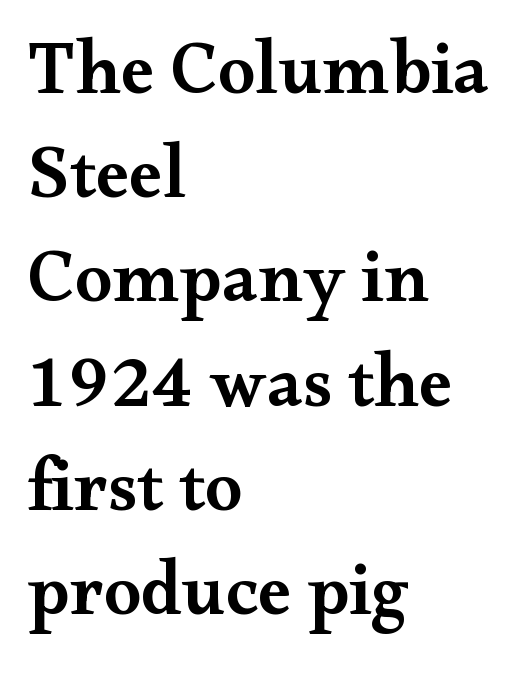
Q: Is the text bold? A: Semi-bold.
Q: Is the text italic (slanted)? A: No, it is upright.
Q: Is the typeface a serif or a sans-serif typeface? A: Serif.
Q: Is the text underlined? A: No.
Q: How is the paragraph aligned? A: Left-aligned.
Q: Is the spacing between letters normal or unusually wide? A: Normal.
Q: Is the spacing between lines tight, normal or loose? A: Normal.
Q: Width (condensed, normal, or wide)? A: Wide.
Q: Stroke contrast? A: Medium.
Q: x-height? A: Small.
Q: Monospaced? A: No.
